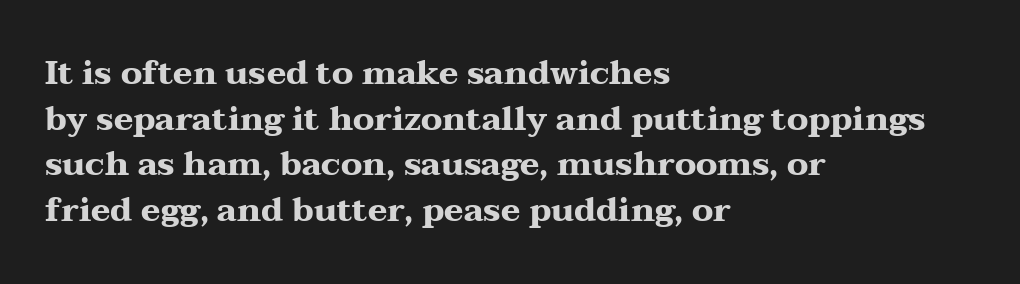
Does extra space separate the letters? No, they use regular spacing. Short and long lines alike share a common starting point at left. Letters rest on an invisible, unmarked baseline. On the weight axis this lands at bold, roughly 700. The letters advance in unequal steps, a hallmark of proportional type. The designer left line spacing at the default.
